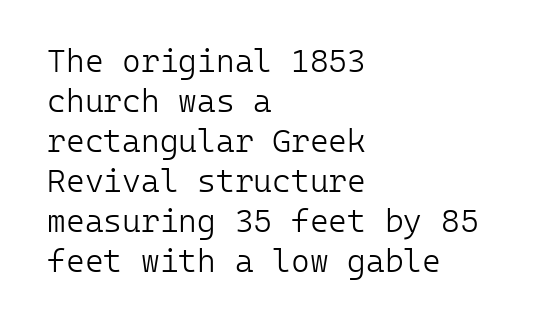
{"serif": "no", "italic": "no", "bold": "no", "weight": "light", "width": "normal", "stroke_contrast": "low", "x_height": "medium", "monospaced": "yes", "underline": "no", "align": "left", "line_spacing": "normal", "line_spacing_ratio": 1.25, "letter_spacing": "normal", "letter_spacing_em": 0.0, "glyph_px": 32}
